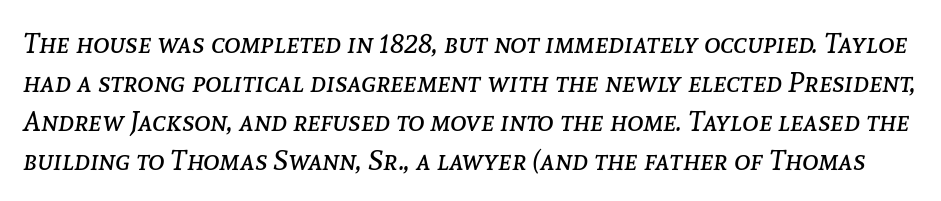
The image shows 28 px regular-weight type, italic (leaning right); set normal line spacing (1.39x), normal letter spacing, not underlined; low stroke contrast and a medium x-height.
